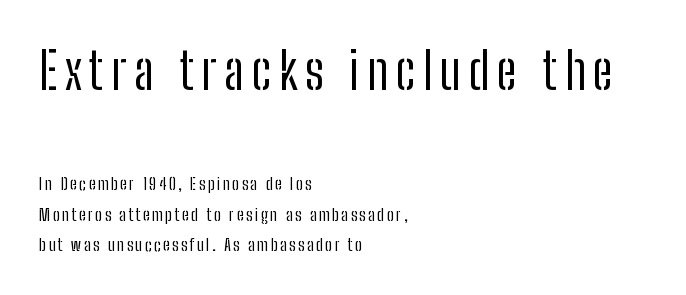
Q: Is the text bold? A: No.
Q: Is the text italic (slanted)? A: No, it is upright.
Q: Is the typeface a serif or a sans-serif typeface? A: Sans-serif.
Q: Is the text underlined? A: No.
Q: How is the paragraph aligned? A: Left-aligned.
Q: Which block of text is set in a larger size, the first (top) or the second (bottom)? A: The first (top) one.
Q: Width (condensed, normal, or wide)? A: Condensed.
Q: Stroke contrast? A: Low.
Q: x-height? A: Medium.
Q: Monospaced? A: No.
